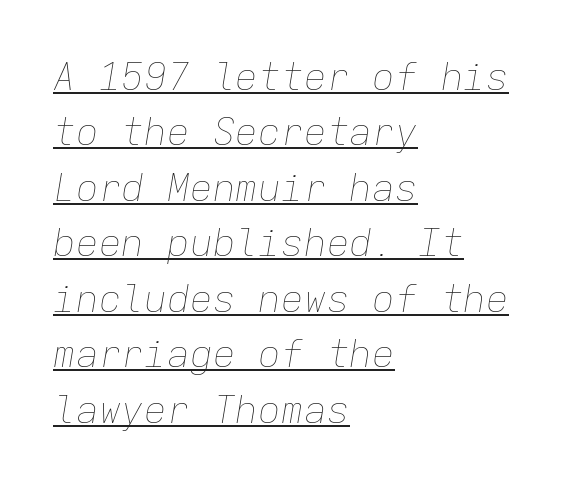
The image shows 38 px thin type, italic (leaning right), monospaced; set left-aligned, normal line spacing (1.46x), normal letter spacing, underlined; low stroke contrast and a medium x-height.
